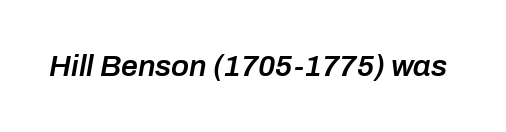
Character widths vary here, with narrow letters taking less room than wide ones. The axis of the letterforms is tilted away from vertical. Check under the words: just untouched page. Caption: semibold face, moderately heavy strokes. Does extra space separate the letters? No, they use regular spacing.
